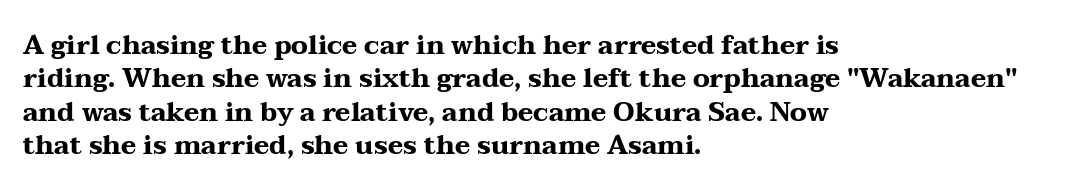
The image shows 26 px bold type, upright; set left-aligned, normal line spacing (1.28x), normal letter spacing, not underlined.
